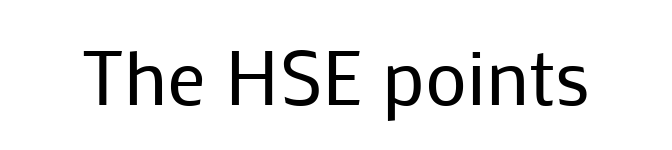
The typeface has the unassuming heft of standard copy or less. In terms of posture, this sample is upright. Students, note that the glyphs here touch the page at normal intervals. A clean baseline with only descenders dipping below it.
